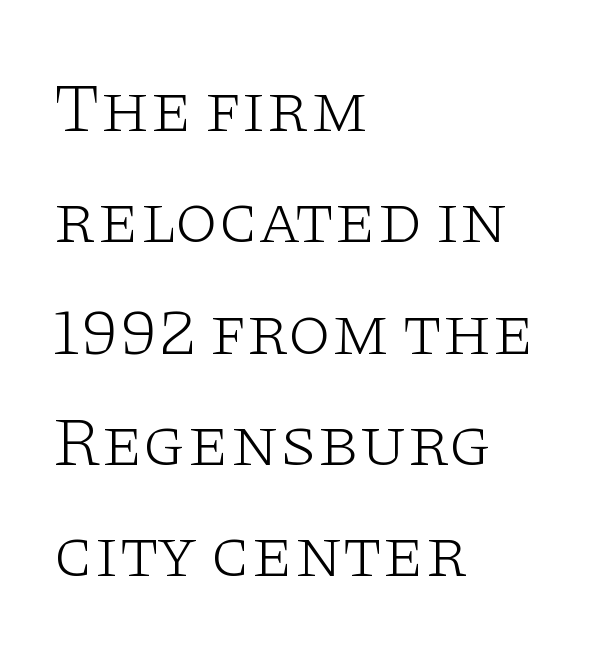
The image shows 70 px light, wide serif type, upright; set left-aligned, normal line spacing (1.59x), normal letter spacing, not underlined; low stroke contrast and a large x-height.
